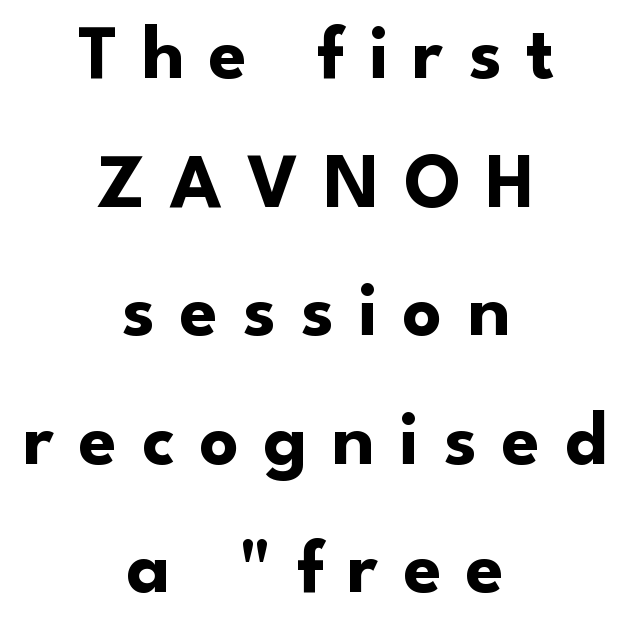
The designer left line spacing at the default. Does the lettering tilt? It doesn't — this is upright. The designer went with a sans here, leaving each stem footless. Bold? Absolutely — the strokes are thick and heavy. Nobody drew a line under any word here. Observe the wide spacing: letters keep a clear distance from each other.
